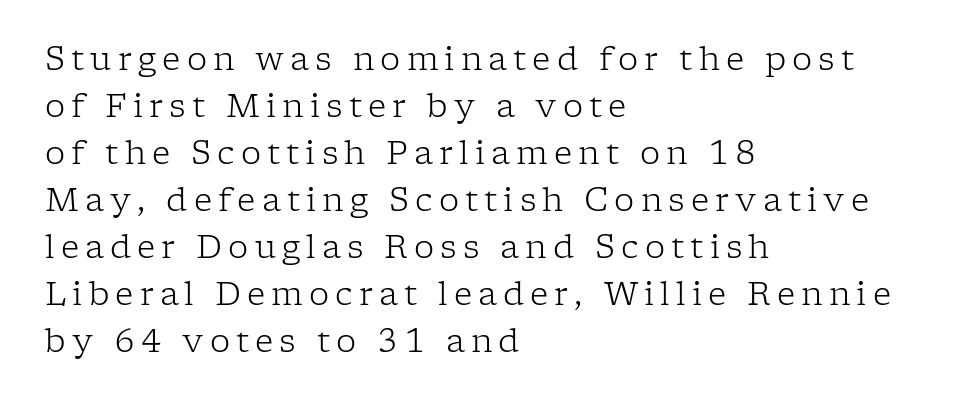
Q: Is the text bold? A: No.
Q: Is the text italic (slanted)? A: No, it is upright.
Q: Is the typeface a serif or a sans-serif typeface? A: Serif.
Q: Is the text underlined? A: No.
Q: How is the paragraph aligned? A: Left-aligned.
Q: Is the spacing between lines tight, normal or loose? A: Normal.
Q: Width (condensed, normal, or wide)? A: Normal.
Q: Stroke contrast? A: Low.
Q: x-height? A: Medium.
Q: Monospaced? A: No.
